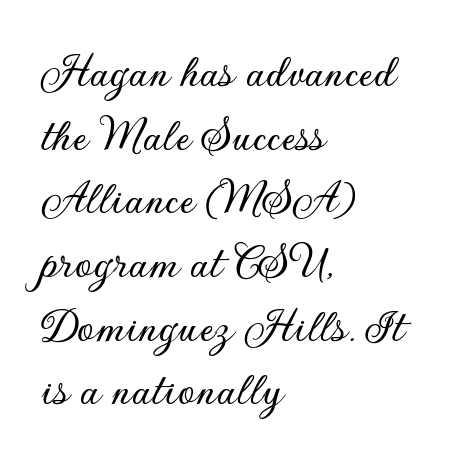
Casual observation: everything's shoved over to the left. Descender tails drop into unmarked territory. Letter spacing: default. Font category for this specimen: sans-serif. The vertical gap from one line to the next is medium.
